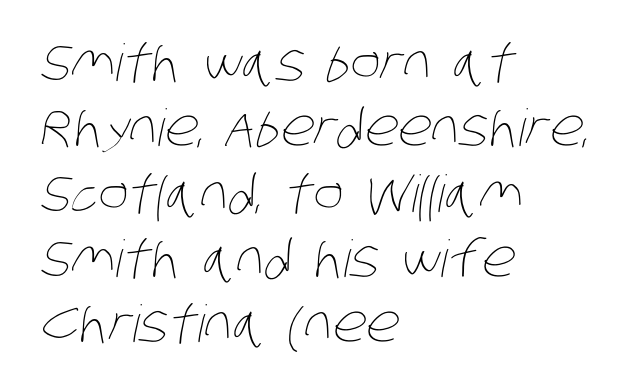
Weight: not bold — regular or lighter. Is there much room between lines? A standard amount, neither cramped nor airy. All the whitespace from short lines collects on the right. Standard letterfit; no display-style spreading of the glyphs. Each letter keeps its own natural width here, so spacing adapts to shape. Clear beneath every line of the passage.
